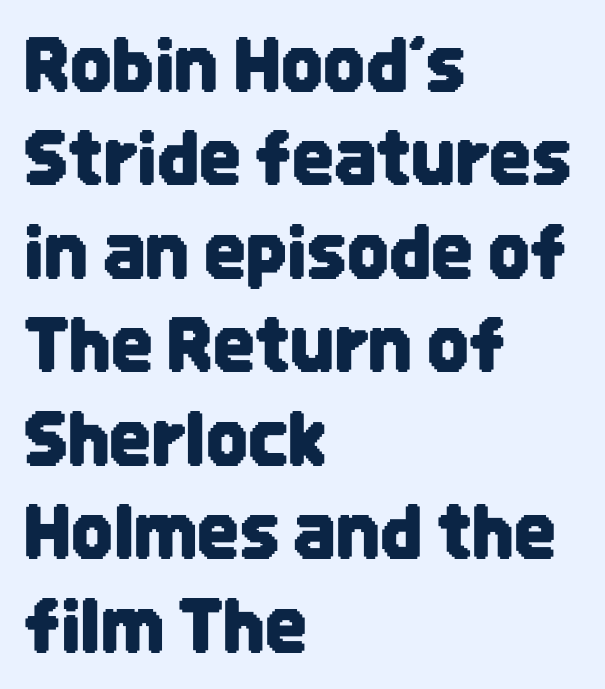
Notice how the stems are strictly vertical — no italics here. Decoration check: the copy has no underline. The typesetter chose a ragged-right arrangement here. Typographically, this falls in the sans-serif category. Does the leading feel generous? No, just average. These lines are rendered in a variable-pitch font.
